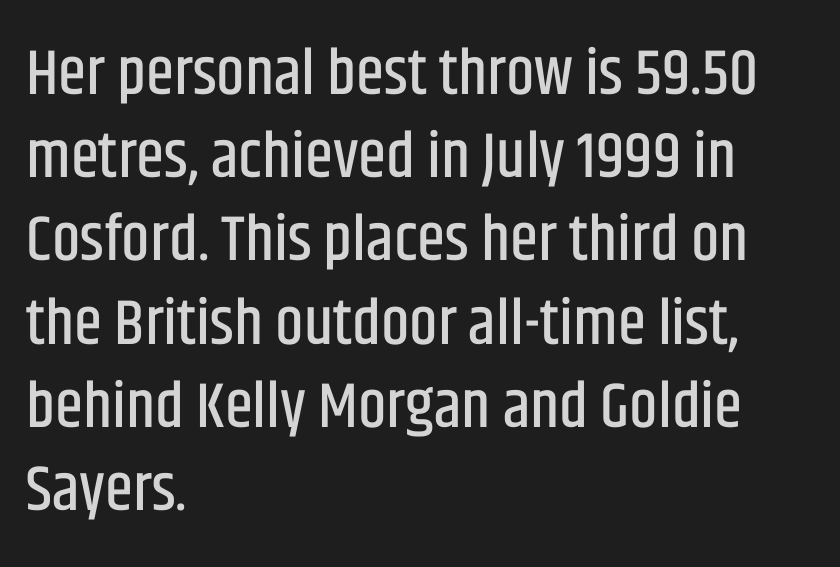
Q: Is the text italic (slanted)? A: No, it is upright.
Q: Is the typeface a serif or a sans-serif typeface? A: Sans-serif.
Q: Is the text underlined? A: No.
Q: How is the paragraph aligned? A: Left-aligned.
Q: Is the spacing between letters normal or unusually wide? A: Normal.
Q: Is the spacing between lines tight, normal or loose? A: Normal.
Q: Width (condensed, normal, or wide)? A: Condensed.
Q: Stroke contrast? A: Low.
Q: x-height? A: Large.
Q: Monospaced? A: No.
